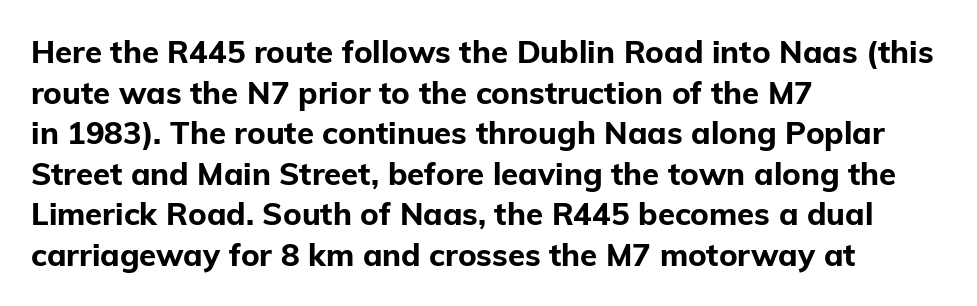
{"serif": "no", "italic": "no", "bold": "yes", "weight": "bold", "width": "normal", "stroke_contrast": "low", "x_height": "medium", "monospaced": "no", "underline": "no", "align": "left", "line_spacing": "normal", "line_spacing_ratio": 1.31, "letter_spacing": "normal", "letter_spacing_em": 0.0, "glyph_px": 31}
